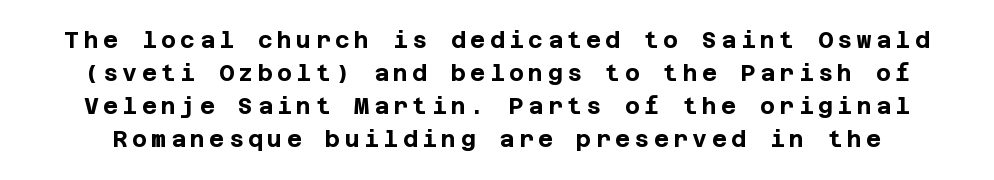
The image shows 23 px bold type, upright; set normal line spacing (1.44x), not underlined.
